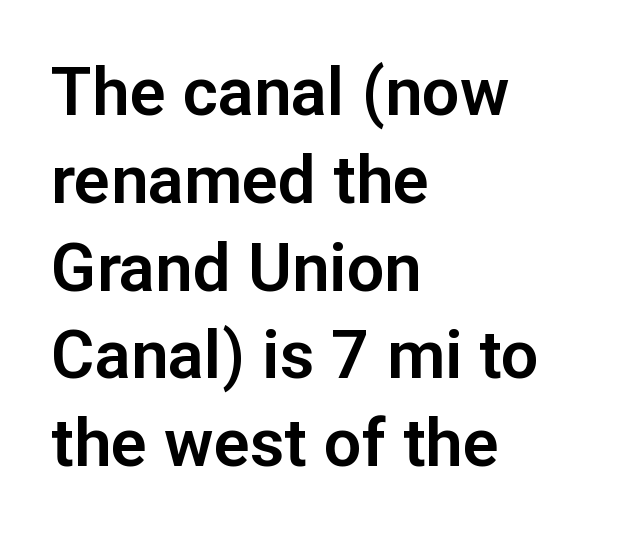
The lines sit at an ordinary, default distance from one another. There is no visible air inserted between adjacent glyphs. Looks like regular typesetting: each glyph gets only the width it needs. Words float on clear page, feet unadorned.
